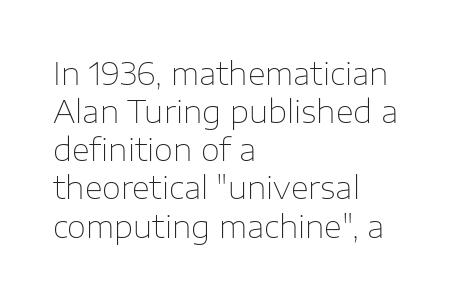
The image shows 31 px thin sans-serif type, upright; set left-aligned, line spacing 1.23x, normal letter spacing, not underlined; low stroke contrast and a medium x-height.
